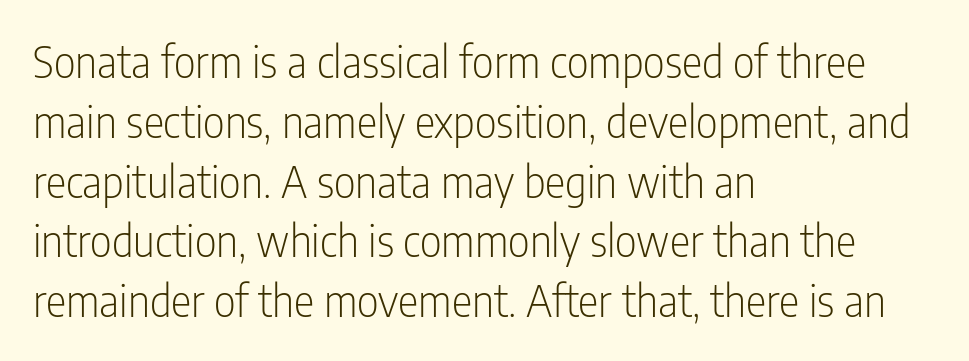
{"serif": "no", "italic": "no", "bold": "no", "weight": "light", "width": "condensed", "stroke_contrast": "low", "x_height": "medium", "monospaced": "no", "underline": "no", "align": "left", "line_spacing": "normal", "line_spacing_ratio": 1.39, "letter_spacing": "normal", "letter_spacing_em": 0.0, "glyph_px": 43}
